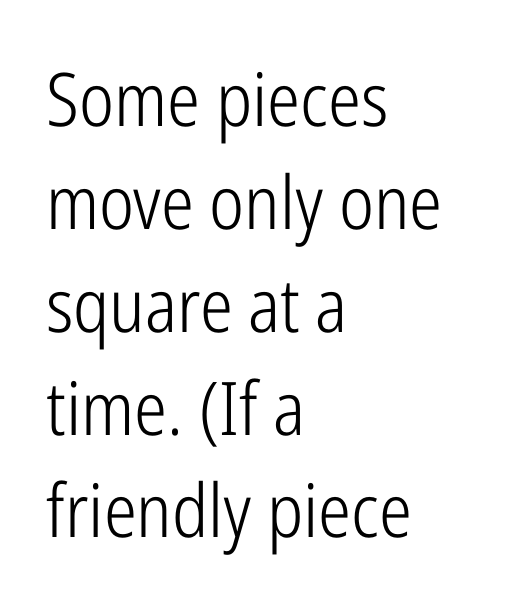
{"serif": "no", "italic": "no", "bold": "no", "weight": "light", "width": "condensed", "stroke_contrast": "low", "x_height": "medium", "monospaced": "no", "underline": "no", "align": "left", "line_spacing": "normal", "line_spacing_ratio": 1.39, "letter_spacing": "normal", "letter_spacing_em": 0.0, "glyph_px": 74}
